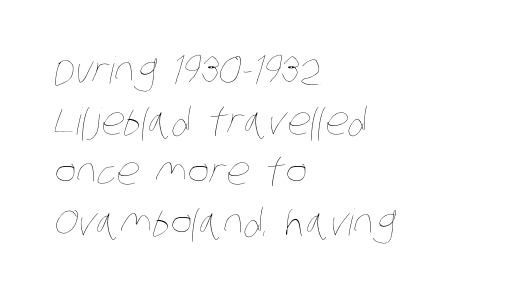
{"bold": "no", "weight": "thin", "width": "condensed", "stroke_contrast": "low", "x_height": "large", "monospaced": "no", "underline": "no", "align": "left", "line_spacing": "normal", "line_spacing_ratio": 1.37, "letter_spacing": "normal", "letter_spacing_em": 0.0, "glyph_px": 37}
